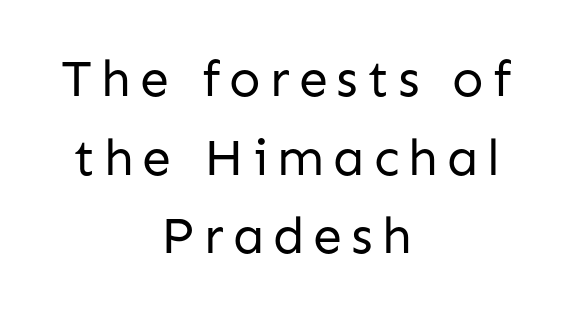
{"serif": "no", "italic": "no", "bold": "no", "weight": "regular", "width": "normal", "stroke_contrast": "low", "x_height": "medium", "monospaced": "no", "underline": "no", "align": "center", "line_spacing": "normal", "line_spacing_ratio": 1.51, "glyph_px": 52}
